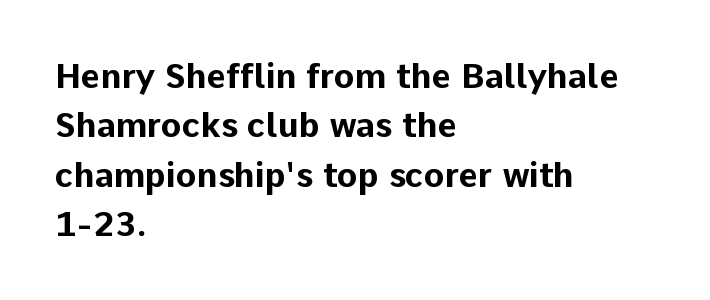
{"serif": "no", "italic": "no", "bold": "yes", "weight": "bold", "width": "normal", "stroke_contrast": "low", "x_height": "medium", "monospaced": "no", "underline": "no", "align": "left", "line_spacing": "normal", "line_spacing_ratio": 1.45, "letter_spacing": "normal", "letter_spacing_em": 0.0, "glyph_px": 34}
